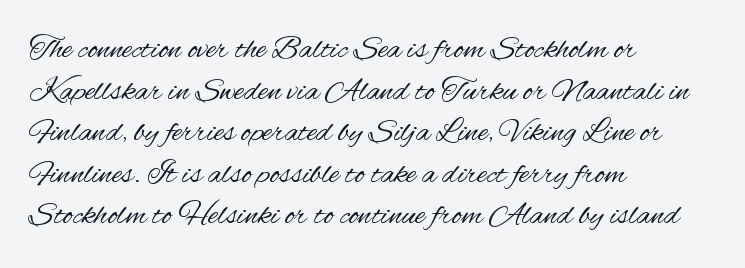
Q: Is the text bold? A: No.
Q: Is the text italic (slanted)? A: Yes.
Q: Is the typeface a serif or a sans-serif typeface? A: Sans-serif.
Q: Is the text underlined? A: No.
Q: How is the paragraph aligned? A: Left-aligned.
Q: Is the spacing between letters normal or unusually wide? A: Normal.
Q: Is the spacing between lines tight, normal or loose? A: Normal.
Q: Width (condensed, normal, or wide)? A: Condensed.
Q: Stroke contrast? A: Medium.
Q: x-height? A: Small.
Q: Monospaced? A: No.
